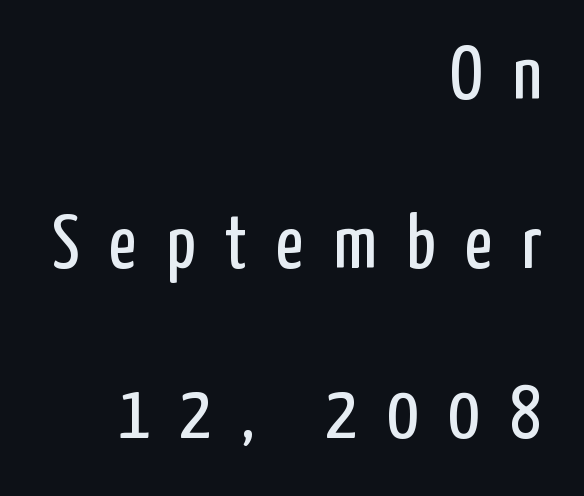
The image shows 77 px regular-weight, condensed sans-serif type, upright; set right-aligned, loose line spacing (2.2x), unusually wide letter spacing (+0.38 em), not underlined; low stroke contrast and a medium x-height.
